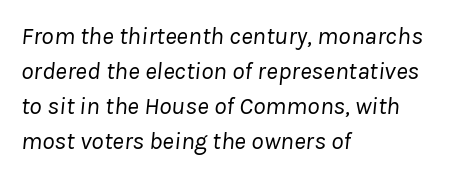
Q: Is the text bold? A: No.
Q: Is the text italic (slanted)? A: Yes, it leans right by about 8 degrees.
Q: Is the text underlined? A: No.
Q: How is the paragraph aligned? A: Left-aligned.
Q: Is the spacing between letters normal or unusually wide? A: Normal.
Q: Is the spacing between lines tight, normal or loose? A: Normal.
